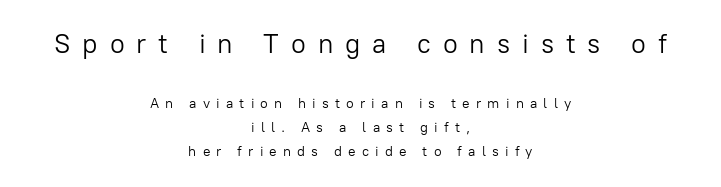
The image shows 27 px text type, upright; set centered, normal line spacing (1.69x), unusually wide letter spacing (+0.44 em), not underlined; the first (top) block is 1.93x larger.
